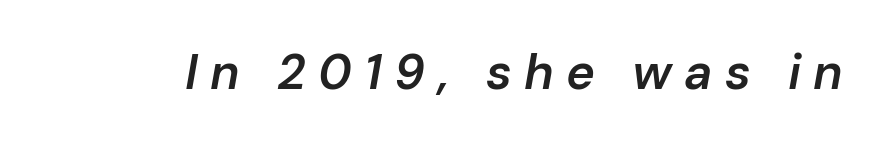
{"italic": "yes", "lean": "right", "slant_degrees": 10, "bold": "semi", "weight": "semibold", "width": "normal", "stroke_contrast": "low", "x_height": "medium", "monospaced": "no", "underline": "no", "letter_spacing": "wide", "letter_spacing_em": 0.25, "glyph_px": 49}
